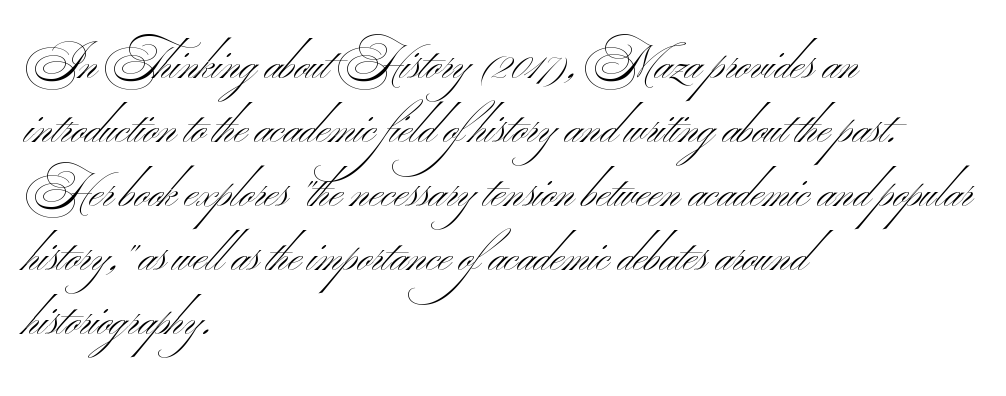
The image shows 45 px light, wide sans-serif type; set left-aligned, normal line spacing (1.42x), normal letter spacing, not underlined; medium stroke contrast and a small x-height.
